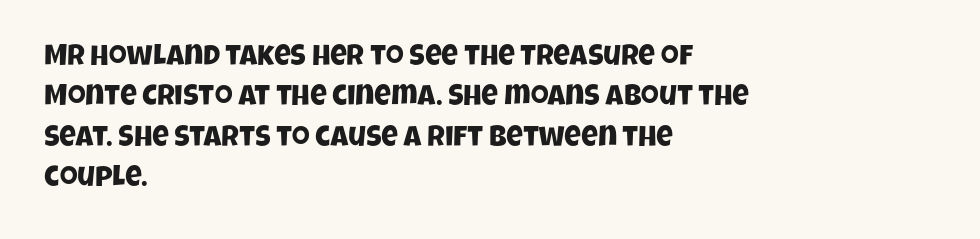
{"serif": "no", "width": "condensed", "stroke_contrast": "low", "x_height": "large", "monospaced": "no", "underline": "no", "align": "left", "line_spacing": "normal", "line_spacing_ratio": 1.39, "letter_spacing": "normal", "letter_spacing_em": 0.0, "glyph_px": 29}
